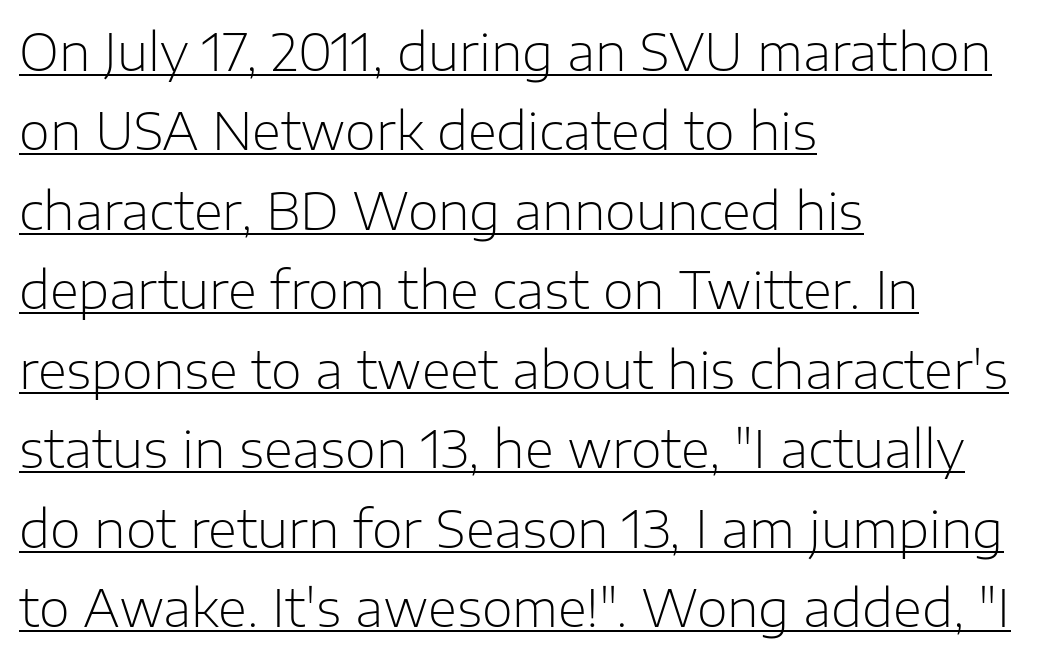
Q: Is the text bold? A: No.
Q: Is the text italic (slanted)? A: No, it is upright.
Q: Is the typeface a serif or a sans-serif typeface? A: Sans-serif.
Q: Is the text underlined? A: Yes.
Q: How is the paragraph aligned? A: Left-aligned.
Q: Is the spacing between letters normal or unusually wide? A: Normal.
Q: Is the spacing between lines tight, normal or loose? A: Normal.
Q: Width (condensed, normal, or wide)? A: Normal.
Q: Stroke contrast? A: Low.
Q: x-height? A: Medium.
Q: Monospaced? A: No.
